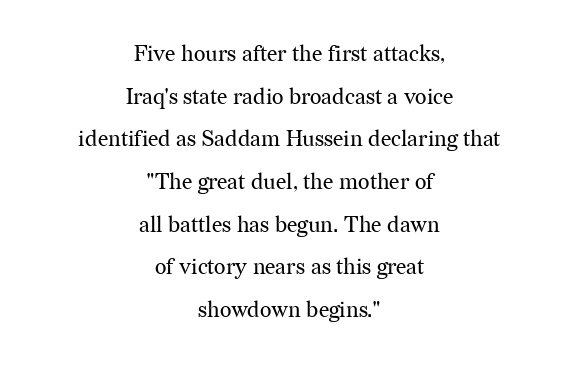
{"italic": "no", "bold": "no", "underline": "no", "align": "center", "line_spacing": "loose", "line_spacing_ratio": 1.94, "letter_spacing": "normal", "letter_spacing_em": 0.0, "glyph_px": 22}
